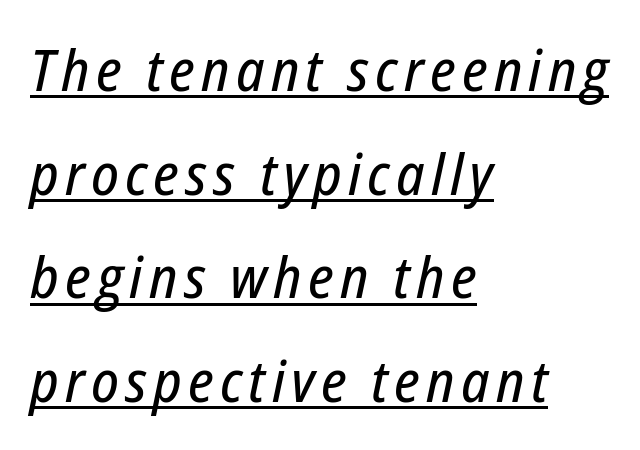
Q: Is the text italic (slanted)? A: Yes, it leans right by about 12 degrees.
Q: Is the text underlined? A: Yes.
Q: How is the paragraph aligned? A: Left-aligned.
Q: Width (condensed, normal, or wide)? A: Condensed.
Q: Stroke contrast? A: Low.
Q: x-height? A: Medium.
Q: Monospaced? A: No.
